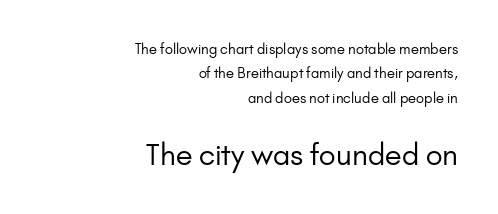
The image shows 29 px regular-weight sans-serif type, upright; set right-aligned, line spacing 1.74x, normal letter spacing, not underlined; the second (bottom) block is 2.07x larger; low stroke contrast and a small x-height.
